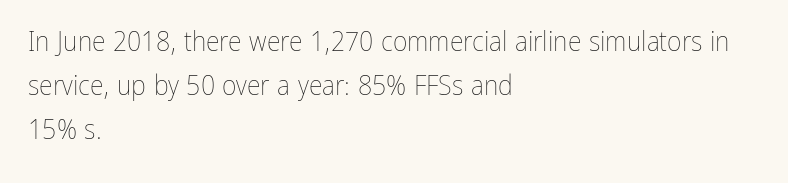
The image shows 28 px thin, condensed type, upright; set left-aligned, normal line spacing (1.57x), normal letter spacing, not underlined; low stroke contrast and a medium x-height.
